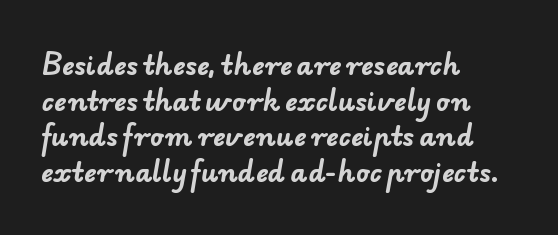
The face used here is rendered with its standard letterfit. The paragraph shown leans on its left margin. In terms of leading, this rendering sits right in the middle. The glyphs are unaccompanied by any horizontal stroke below them.
